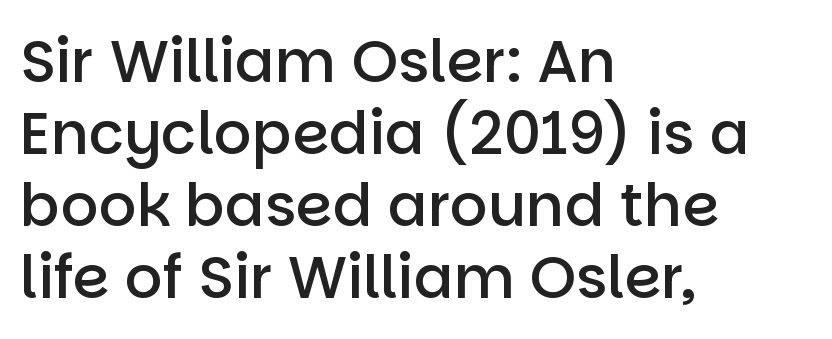
The image shows 59 px semibold sans-serif type, upright; set left-aligned, line spacing 1.22x, normal letter spacing, not underlined; low stroke contrast and a large x-height.
